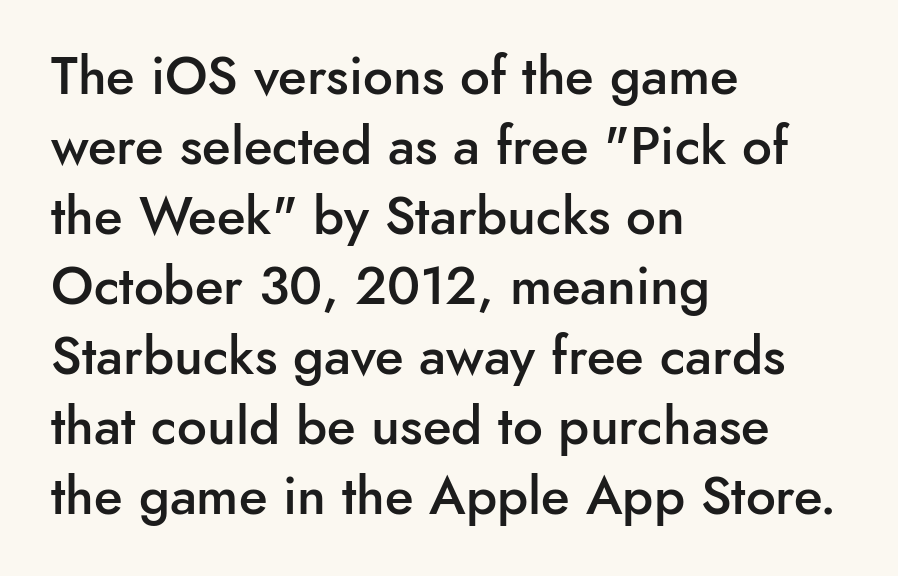
The image shows 53 px semibold sans-serif type, upright; set left-aligned, normal line spacing (1.32x), normal letter spacing, not underlined; low stroke contrast and a small x-height.
